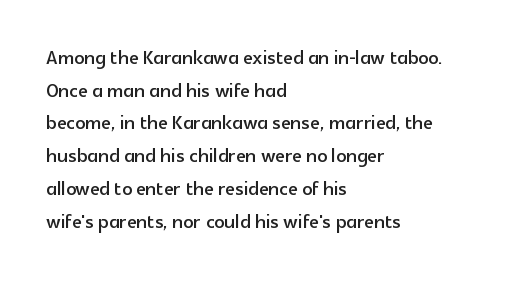
The tracking reads as untouched default to a designer's eye. Has an underline been added? It has not. Where is the straight margin? On the left. A typesetter would call this leading conventional body-copy spacing.
